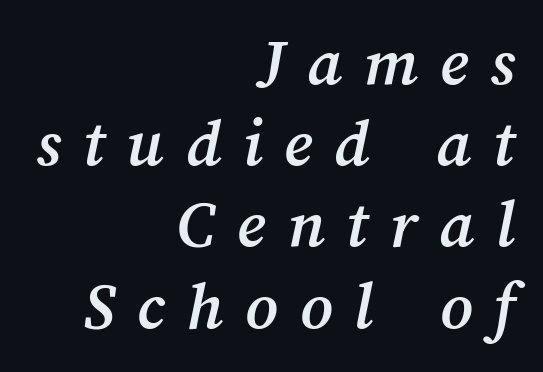
Q: Is the text underlined? A: No.
Q: How is the paragraph aligned? A: Right-aligned.
Q: Is the spacing between letters normal or unusually wide? A: Unusually wide.
Q: Width (condensed, normal, or wide)? A: Normal.
Q: Stroke contrast? A: Medium.
Q: x-height? A: Medium.
Q: Monospaced? A: No.
